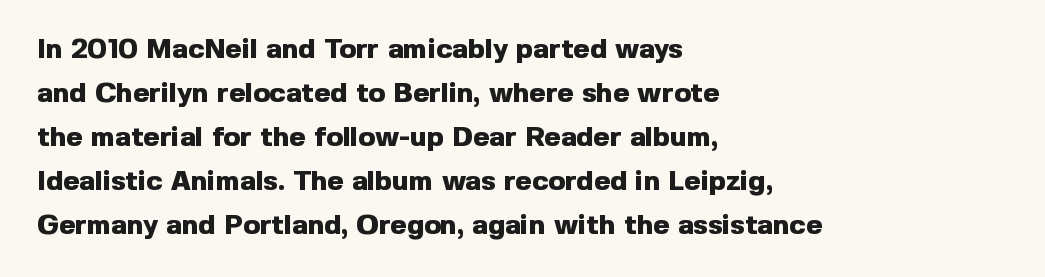
Q: Is the text bold? A: Yes.
Q: Is the text italic (slanted)? A: No, it is upright.
Q: Is the typeface a serif or a sans-serif typeface? A: Sans-serif.
Q: Is the text underlined? A: No.
Q: How is the paragraph aligned? A: Left-aligned.
Q: Is the spacing between letters normal or unusually wide? A: Normal.
Q: Is the spacing between lines tight, normal or loose? A: Normal.
Q: Width (condensed, normal, or wide)? A: Normal.
Q: x-height? A: Medium.
Q: Monospaced? A: No.
